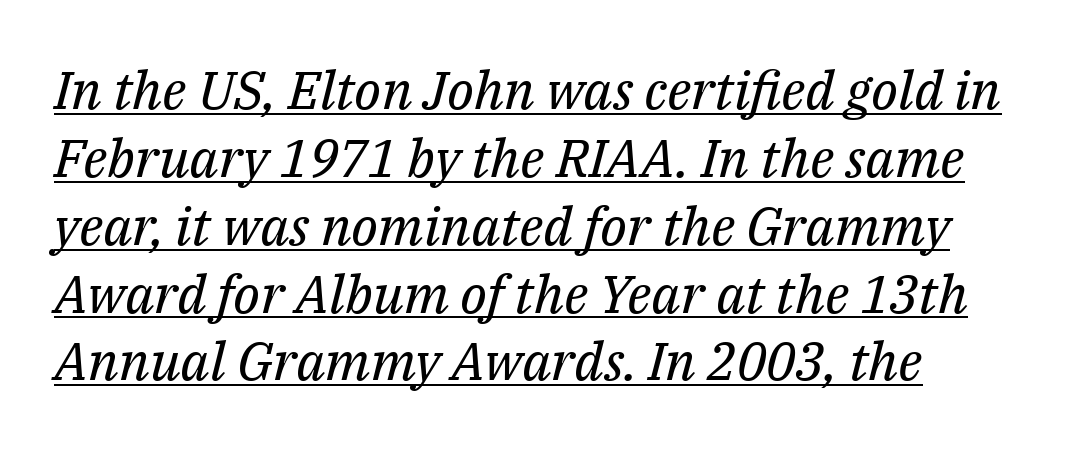
Does a line run under the words? Yes, clearly. Letterform terminals end in serifs throughout the passage. Honestly, the letter spacing is just normal — you wouldn't notice it. Tall strokes in this sample are angled rather than plumb. Stems and bowls with no extra thickness — not bold. These lines are rendered in a variable-pitch font.
